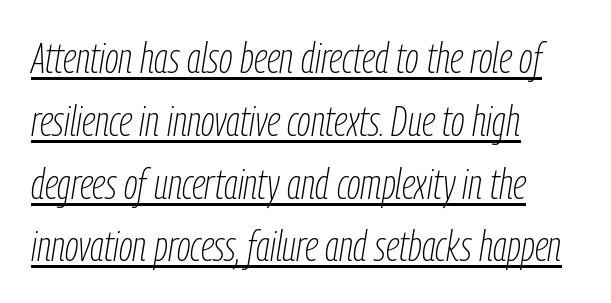
Characters follow at the spacing the type designer built in. Looks like regular typesetting: each glyph gets only the width it needs. Somebody hit Ctrl+U on this one — the words are underlined. Which margin do the lines hug? The left one — the right edge is uneven. Style check: oblique. No chunkiness to these letters — they're not bold.
